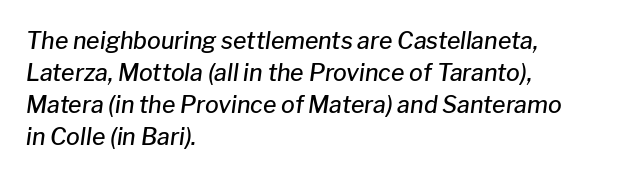
Words float on clear page, feet unadorned. The glyphs look as if they've been sheared to an angle. Letter spacing: default. This sample keeps an unexceptional amount of space between lines. The paragraph shown leans on its left margin. Bold? Not quite — semibold, heavier than regular but stopping short.
